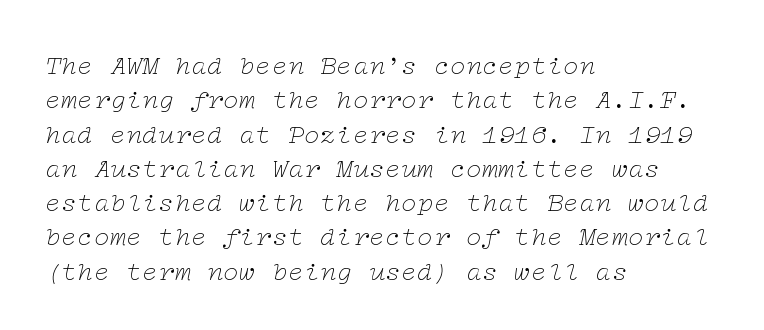
A clean baseline with only descenders dipping below it. The compositor pushed each line to the left boundary. If you drew a line through each stem, it would be angled. In terms of letterspacing, this is plain default setting.
